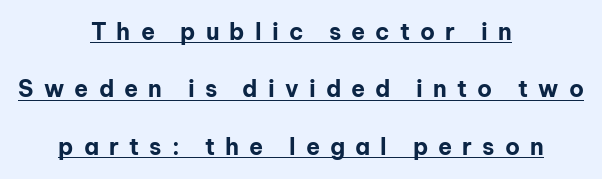
Q: Is the text bold? A: Yes.
Q: Is the text italic (slanted)? A: No, it is upright.
Q: Is the text underlined? A: Yes.
Q: How is the paragraph aligned? A: Centered.
Q: Is the spacing between letters normal or unusually wide? A: Unusually wide.
Q: Is the spacing between lines tight, normal or loose? A: Loose.
